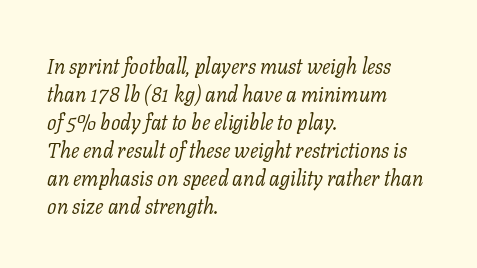
Short note: letters normally spaced. The typeface has the unassuming heft of standard copy or less. Left-aligned paragraph, ragged on the right. The rows are spaced the way most documents space them. This sample uses an oblique cut, with every glyph tilted off the vertical. The gap between lines stays unmarked.
